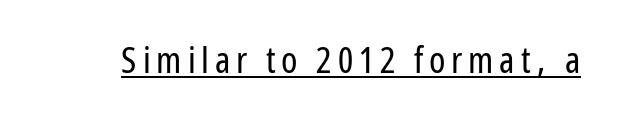
The letterforms sit at book weight or below. The letters stand upright; this is a roman face. Nothing sits at the stroke ends, so this counts as sans-serif. A baseline rule has been typeset under these characters. The rendering uses natural spacing where letterforms have individual widths.
